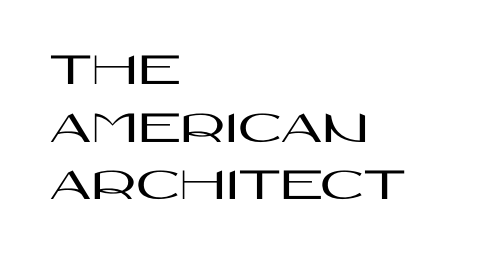
Q: Is the text italic (slanted)? A: No, it is upright.
Q: Is the typeface a serif or a sans-serif typeface? A: Sans-serif.
Q: Is the text underlined? A: No.
Q: How is the paragraph aligned? A: Left-aligned.
Q: Is the spacing between letters normal or unusually wide? A: Normal.
Q: Width (condensed, normal, or wide)? A: Wide.
Q: Stroke contrast? A: High.
Q: x-height? A: Large.
Q: Monospaced? A: No.
